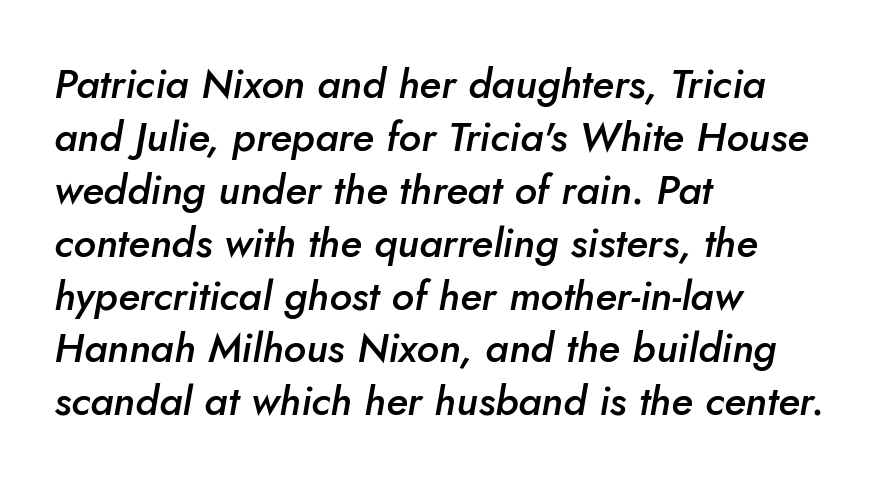
Q: Is the text bold? A: Semi-bold.
Q: Is the text italic (slanted)? A: Yes, it leans right by about 5 degrees.
Q: Is the text underlined? A: No.
Q: How is the paragraph aligned? A: Left-aligned.
Q: Is the spacing between letters normal or unusually wide? A: Normal.
Q: Is the spacing between lines tight, normal or loose? A: Normal.
Q: Width (condensed, normal, or wide)? A: Normal.
Q: Stroke contrast? A: Low.
Q: x-height? A: Small.
Q: Monospaced? A: No.
